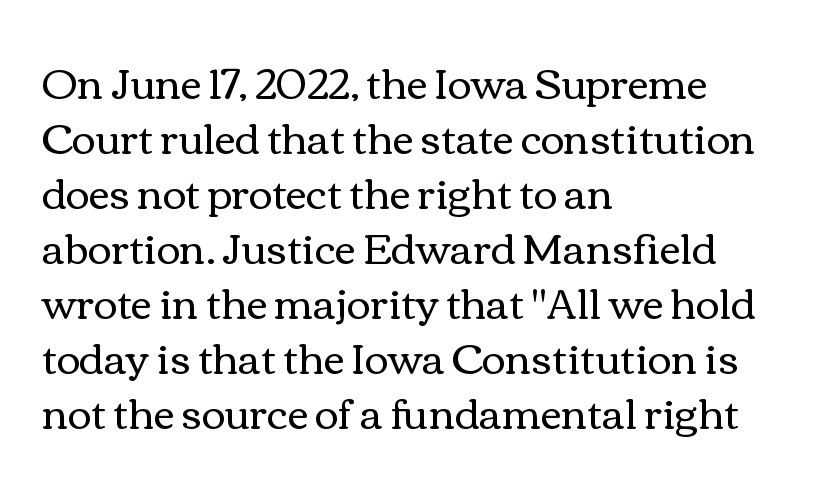
{"italic": "no", "bold": "no", "weight": "regular", "width": "wide", "x_height": "medium", "monospaced": "no", "underline": "no", "align": "left", "line_spacing": "normal", "line_spacing_ratio": 1.34, "letter_spacing": "normal", "letter_spacing_em": 0.0, "glyph_px": 41}
